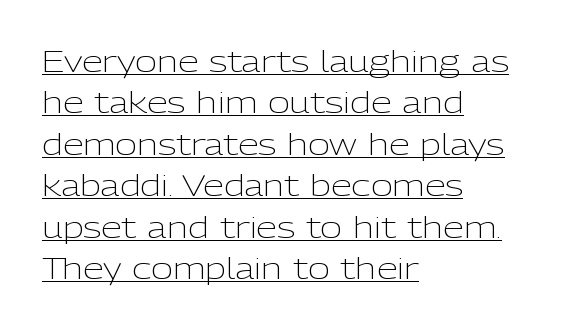
Q: Is the text bold? A: No.
Q: Is the text italic (slanted)? A: No, it is upright.
Q: Is the typeface a serif or a sans-serif typeface? A: Sans-serif.
Q: Is the text underlined? A: Yes.
Q: How is the paragraph aligned? A: Left-aligned.
Q: Is the spacing between letters normal or unusually wide? A: Normal.
Q: Is the spacing between lines tight, normal or loose? A: Normal.
Q: Width (condensed, normal, or wide)? A: Normal.
Q: Stroke contrast? A: Low.
Q: x-height? A: Medium.
Q: Monospaced? A: No.
